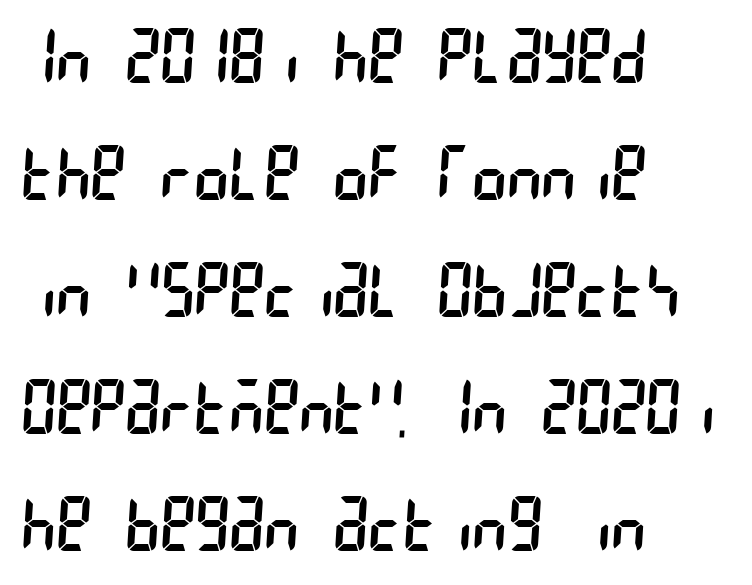
{"serif": "no", "bold": "no", "weight": "regular", "width": "condensed", "stroke_contrast": "low", "x_height": "large", "underline": "no", "align": "left", "line_spacing": "normal", "line_spacing_ratio": 1.58, "letter_spacing": "normal", "letter_spacing_em": 0.0, "glyph_px": 74}
